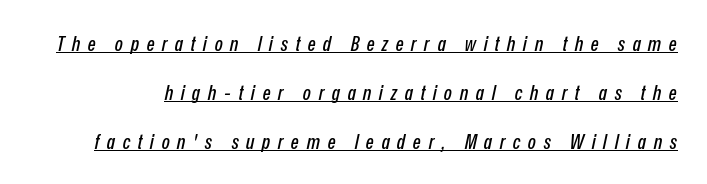
{"italic": "yes", "lean": "right", "slant_degrees": 12, "underline": "yes", "line_spacing": "loose", "line_spacing_ratio": 2.33, "letter_spacing": "wide", "letter_spacing_em": 0.36, "glyph_px": 21}
